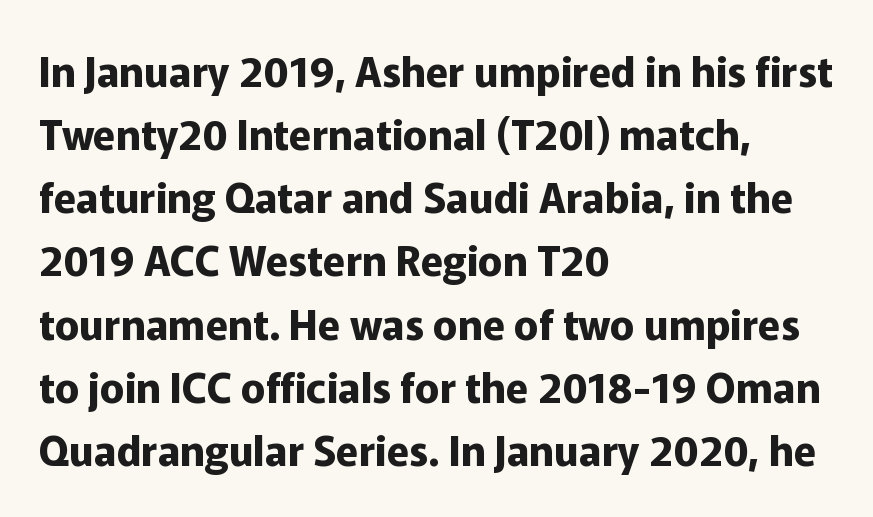
Q: Is the text bold? A: Yes.
Q: Is the text italic (slanted)? A: No, it is upright.
Q: Is the typeface a serif or a sans-serif typeface? A: Sans-serif.
Q: Is the text underlined? A: No.
Q: How is the paragraph aligned? A: Left-aligned.
Q: Is the spacing between letters normal or unusually wide? A: Normal.
Q: Is the spacing between lines tight, normal or loose? A: Normal.
Q: Width (condensed, normal, or wide)? A: Normal.
Q: Stroke contrast? A: Low.
Q: x-height? A: Medium.
Q: Monospaced? A: No.
